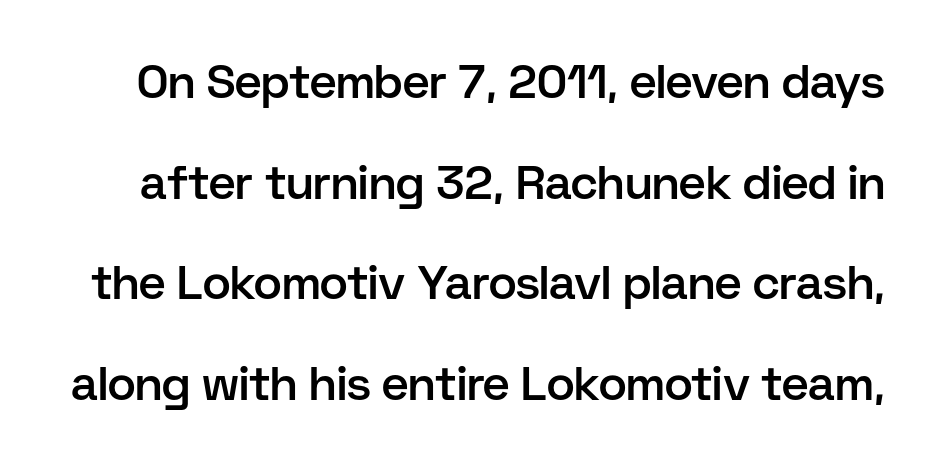
The image shows 47 px semibold sans-serif type, upright; set loose line spacing (2.14x), normal letter spacing, not underlined; low stroke contrast and a medium x-height.
